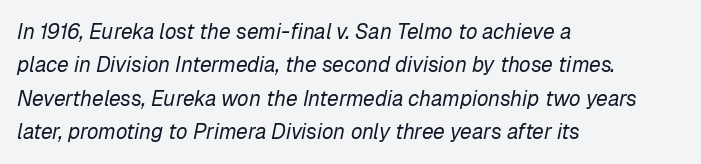
The image shows 21 px text type, italic (leaning right); set left-aligned, normal line spacing (1.59x), normal letter spacing, not underlined.
